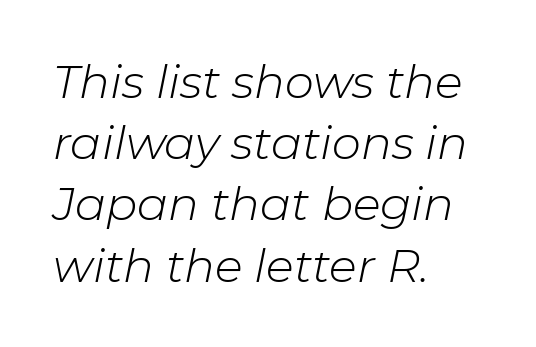
Q: Is the text bold? A: No.
Q: Is the text italic (slanted)? A: Yes, it leans right by about 11 degrees.
Q: Is the text underlined? A: No.
Q: How is the paragraph aligned? A: Left-aligned.
Q: Is the spacing between letters normal or unusually wide? A: Normal.
Q: Is the spacing between lines tight, normal or loose? A: Normal.
Q: Width (condensed, normal, or wide)? A: Normal.
Q: Stroke contrast? A: Low.
Q: x-height? A: Medium.
Q: Monospaced? A: No.
